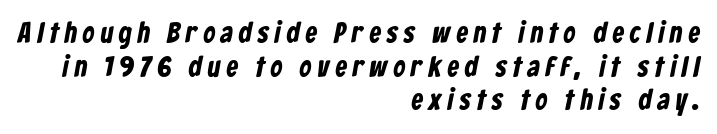
The letters carry no serifs — their stems end cleanly without finishing strokes. Just letters on the line, the space beneath them empty. Loose tracking; the words dissolve into strings of separated letters. Set as a true bold cut, around the 700 mark.
